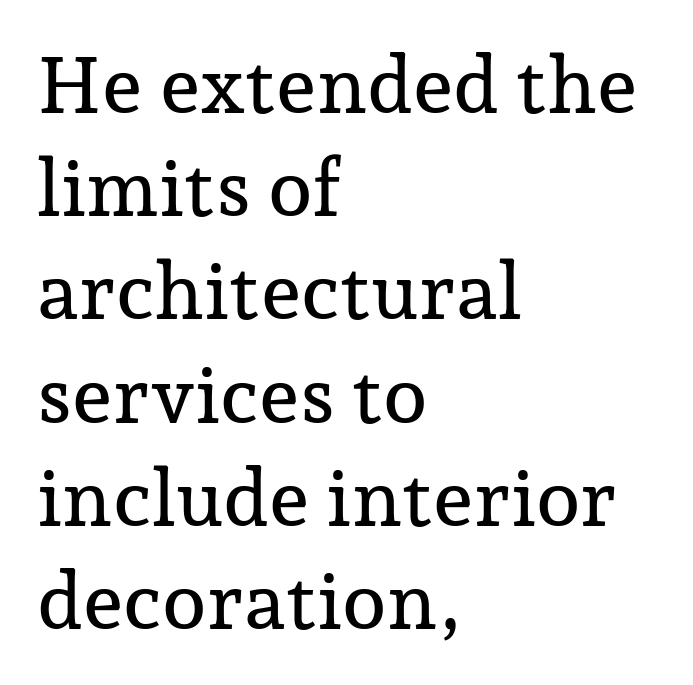
Character widths vary here, with narrow letters taking less room than wide ones. The rag falls on the right side of this text block. The letters stand straight up with perfectly vertical stems. The glyphs in this specimen are seriffed.
